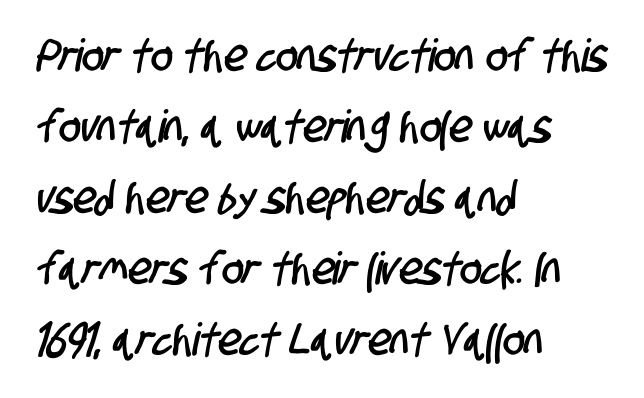
{"serif": "no", "width": "condensed", "stroke_contrast": "low", "x_height": "large", "monospaced": "no", "underline": "no", "align": "left", "line_spacing": "normal", "line_spacing_ratio": 1.58, "letter_spacing": "normal", "letter_spacing_em": 0.0, "glyph_px": 45}
